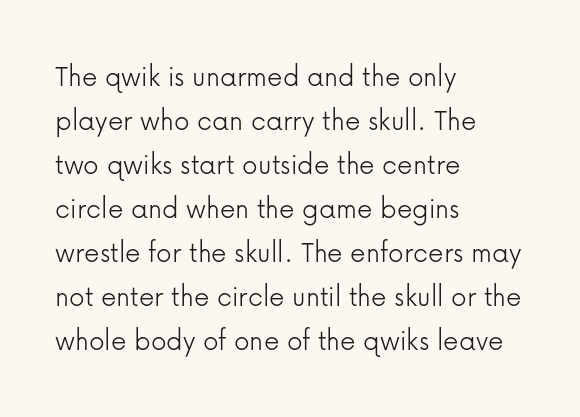
{"serif": "no", "italic": "no", "bold": "no", "weight": "light", "width": "normal", "stroke_contrast": "low", "x_height": "medium", "monospaced": "no", "underline": "no", "align": "left", "line_spacing": "normal", "line_spacing_ratio": 1.42, "letter_spacing": "normal", "letter_spacing_em": 0.0, "glyph_px": 31}
